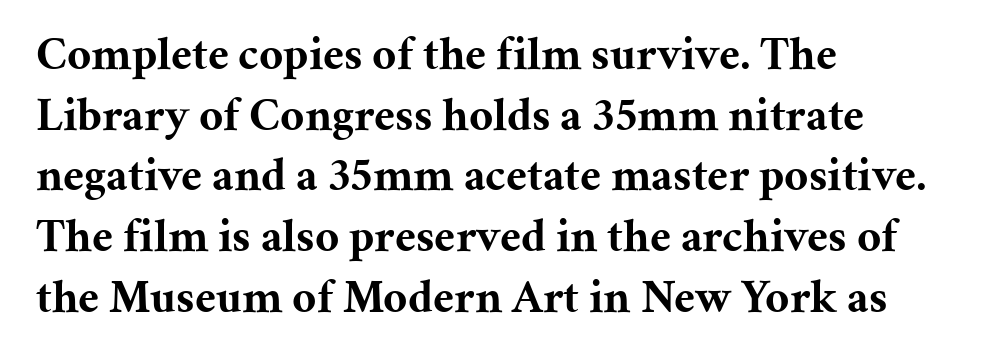
Observe the ordinary spacing: letters are neighbours, not strangers. This sample has the flowing, uneven cadence of proportional lettering. You can tell it's not italic because the verticals are truly vertical. Compared with an ordinary text face, these strokes are far heavier — a full bold. Look at the bottom of the vertical strokes: they flare into serifs here.
